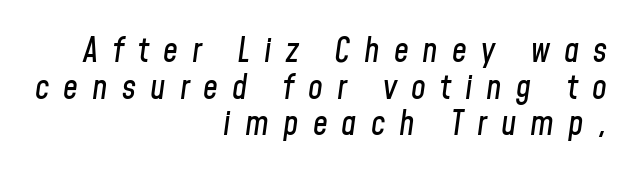
The image shows 33 px condensed type, italic (leaning right); set right-aligned, tight line spacing (1.11x), unusually wide letter spacing (+0.43 em), not underlined; low stroke contrast and a medium x-height.
